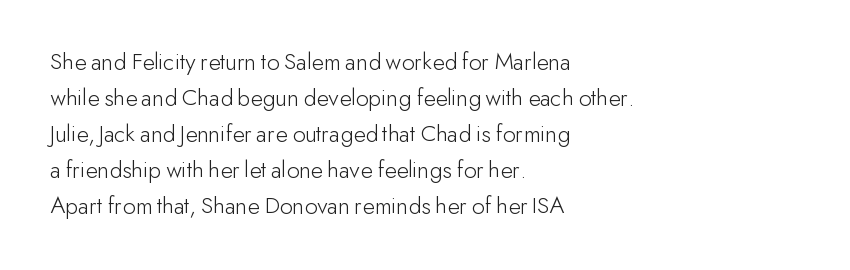
The image shows 25 px text type, upright; set left-aligned, normal line spacing (1.44x), normal letter spacing, not underlined.
